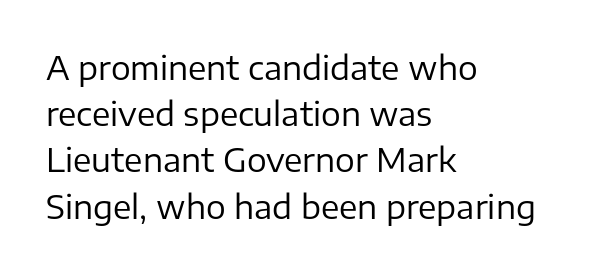
The image shows 33 px regular-weight sans-serif type, upright; set left-aligned, normal line spacing (1.4x), normal letter spacing, not underlined; low stroke contrast and a medium x-height.
